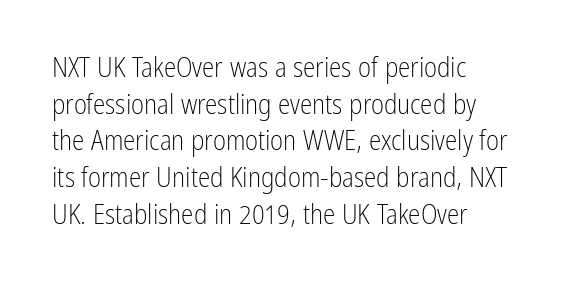
Q: Is the text bold? A: No.
Q: Is the text italic (slanted)? A: No, it is upright.
Q: Is the typeface a serif or a sans-serif typeface? A: Sans-serif.
Q: Is the text underlined? A: No.
Q: How is the paragraph aligned? A: Left-aligned.
Q: Is the spacing between letters normal or unusually wide? A: Normal.
Q: Is the spacing between lines tight, normal or loose? A: Normal.
Q: Width (condensed, normal, or wide)? A: Condensed.
Q: Stroke contrast? A: Low.
Q: x-height? A: Medium.
Q: Monospaced? A: No.
